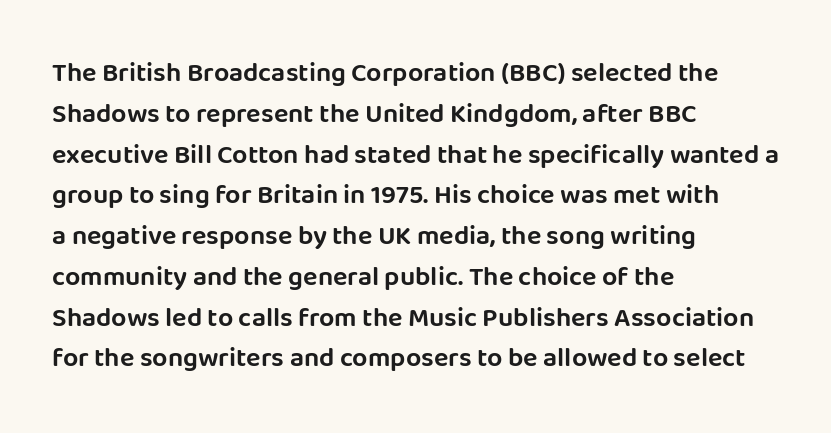
Q: Is the text italic (slanted)? A: No, it is upright.
Q: Is the text underlined? A: No.
Q: How is the paragraph aligned? A: Left-aligned.
Q: Is the spacing between letters normal or unusually wide? A: Normal.
Q: Is the spacing between lines tight, normal or loose? A: Normal.
